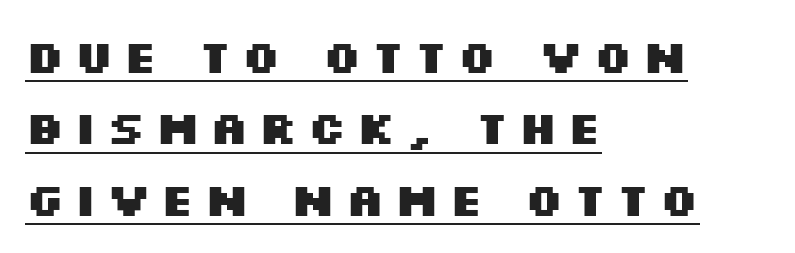
{"serif": "no", "italic": "no", "bold": "yes", "weight": "heavy", "width": "wide", "stroke_contrast": "medium", "x_height": "large", "monospaced": "no", "underline": "yes", "align": "left", "line_spacing": "normal", "line_spacing_ratio": 1.55, "glyph_px": 46}
